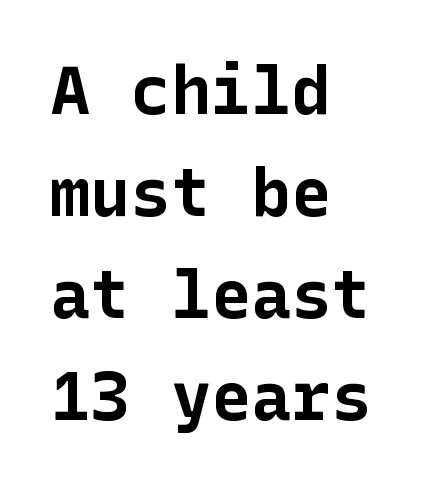
Every stem runs plumb, perpendicular to the baseline. Compared with typical body copy, the letter spacing here is the same. Check the space under the baseline: it is left empty. Thick stems and heavy bowls — unmistakably bold. Layout note: lines flush left. The glyphs in this specimen are sans serif.
